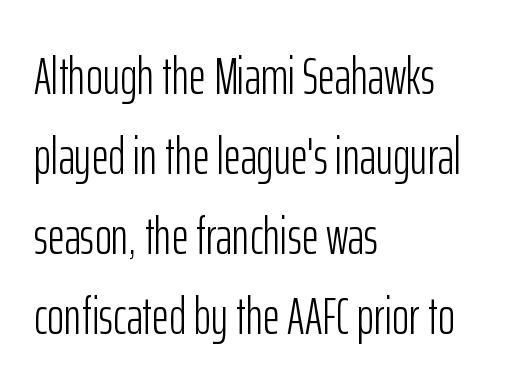
Q: Is the text bold? A: No.
Q: Is the text italic (slanted)? A: No, it is upright.
Q: Is the typeface a serif or a sans-serif typeface? A: Sans-serif.
Q: Is the text underlined? A: No.
Q: How is the paragraph aligned? A: Left-aligned.
Q: Is the spacing between letters normal or unusually wide? A: Normal.
Q: Is the spacing between lines tight, normal or loose? A: Normal.
Q: Width (condensed, normal, or wide)? A: Condensed.
Q: Stroke contrast? A: Low.
Q: x-height? A: Medium.
Q: Monospaced? A: No.
